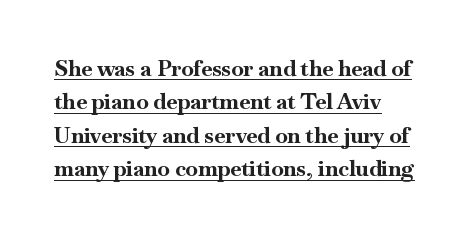
Rows of type keep a routine distance in the vertical direction. One-word summary of the alignment: left. Strokes here are thick enough to call this a true bold. A typesetter would call this zero additional tracking.
